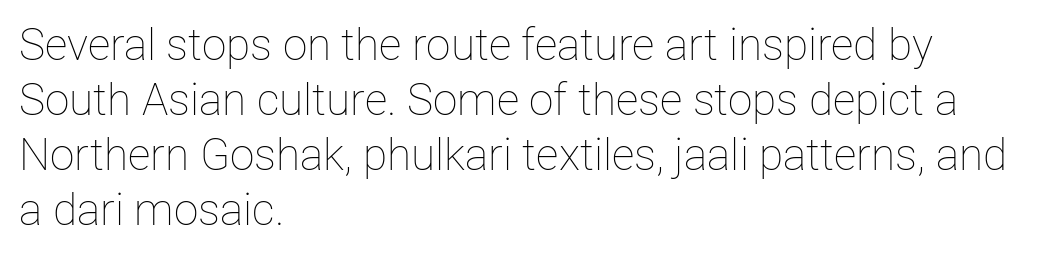
{"italic": "no", "bold": "no", "weight": "thin", "width": "normal", "stroke_contrast": "low", "x_height": "medium", "monospaced": "no", "underline": "no", "align": "left", "line_spacing": "normal", "line_spacing_ratio": 1.25, "letter_spacing": "normal", "letter_spacing_em": 0.0, "glyph_px": 44}
